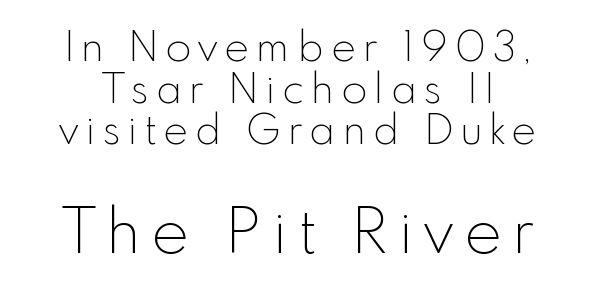
{"serif": "no", "italic": "no", "bold": "no", "weight": "thin", "width": "normal", "x_height": "small", "monospaced": "no", "underline": "no", "line_spacing": "tight", "line_spacing_ratio": 0.99, "larger_block": "second", "size_ratio": 1.5, "glyph_px": 63}
